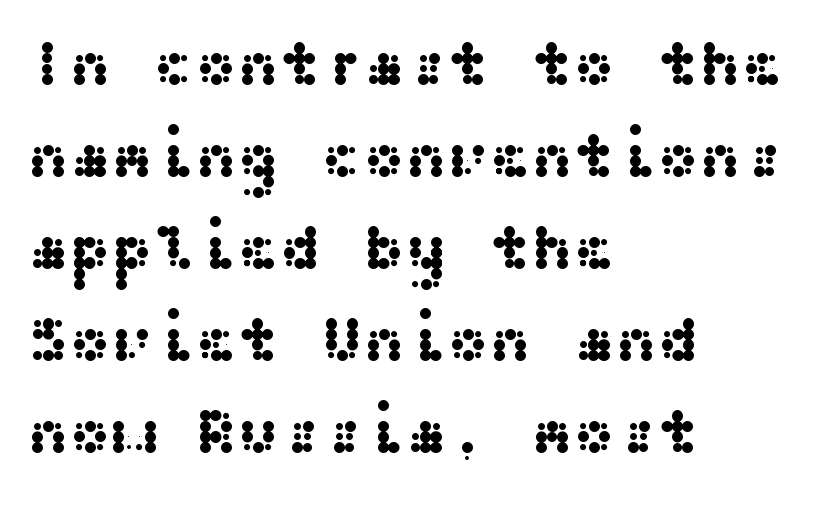
{"serif": "no", "italic": "no", "width": "wide", "stroke_contrast": "medium", "x_height": "medium", "underline": "no", "align": "left", "line_spacing": "normal", "line_spacing_ratio": 1.46, "letter_spacing": "normal", "letter_spacing_em": 0.0, "glyph_px": 63}
